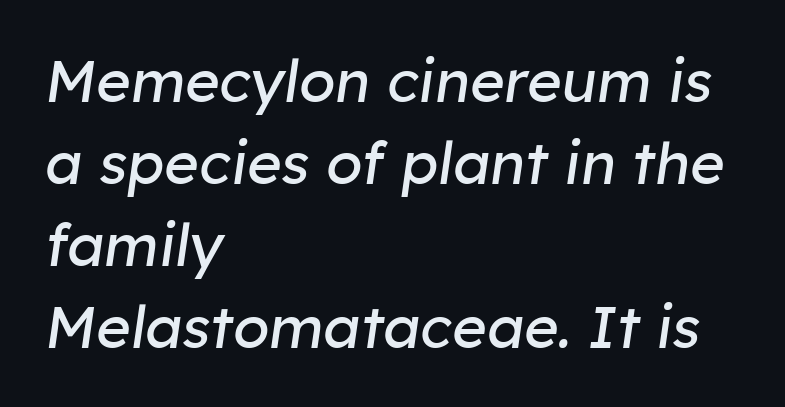
Q: Is the text bold? A: No.
Q: Is the text italic (slanted)? A: Yes, it leans right by about 8 degrees.
Q: Is the text underlined? A: No.
Q: How is the paragraph aligned? A: Left-aligned.
Q: Is the spacing between letters normal or unusually wide? A: Normal.
Q: Is the spacing between lines tight, normal or loose? A: Normal.
Q: Width (condensed, normal, or wide)? A: Normal.
Q: Stroke contrast? A: Low.
Q: x-height? A: Medium.
Q: Monospaced? A: No.
